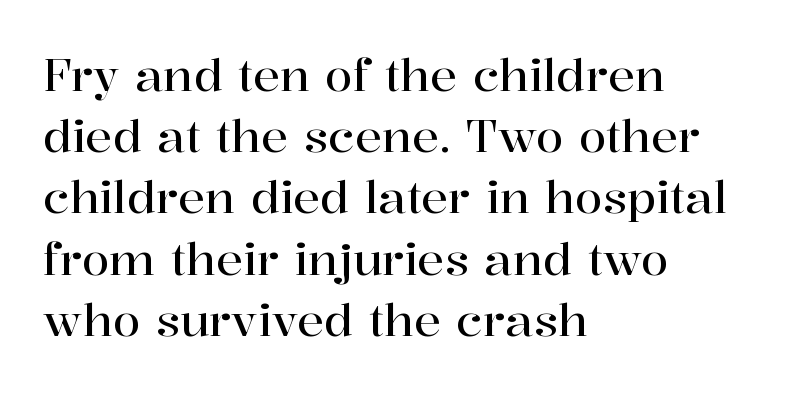
The image shows 45 px serif type, upright; set left-aligned, normal line spacing (1.36x), normal letter spacing, not underlined; high stroke contrast and a medium x-height.
